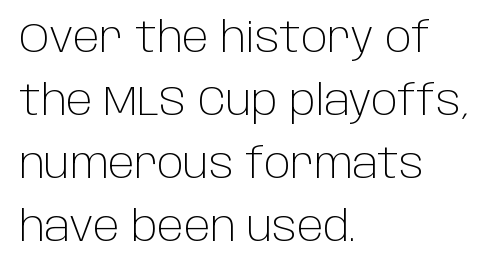
{"serif": "no", "italic": "no", "bold": "no", "weight": "light", "width": "normal", "stroke_contrast": "low", "x_height": "large", "monospaced": "no", "underline": "no", "align": "left", "line_spacing": "normal", "line_spacing_ratio": 1.54, "letter_spacing": "normal", "letter_spacing_em": 0.0, "glyph_px": 41}
